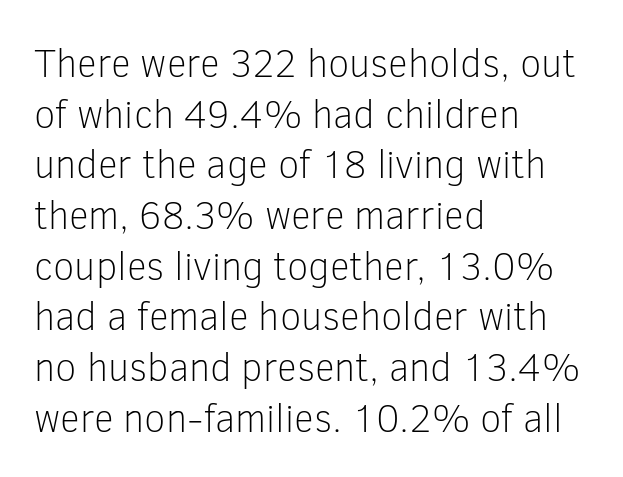
Q: Is the text bold? A: No.
Q: Is the text italic (slanted)? A: No, it is upright.
Q: Is the typeface a serif or a sans-serif typeface? A: Sans-serif.
Q: Is the text underlined? A: No.
Q: How is the paragraph aligned? A: Left-aligned.
Q: Is the spacing between letters normal or unusually wide? A: Normal.
Q: Is the spacing between lines tight, normal or loose? A: Normal.
Q: Width (condensed, normal, or wide)? A: Normal.
Q: Stroke contrast? A: Low.
Q: x-height? A: Medium.
Q: Monospaced? A: No.
